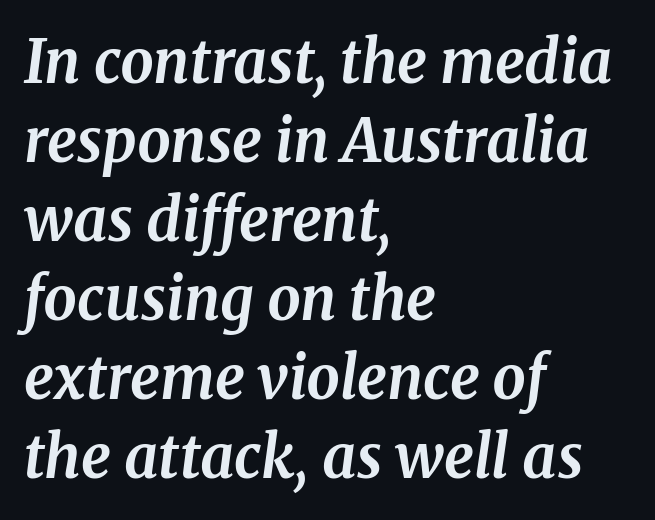
The image shows 59 px bold serif type, italic (leaning right); set left-aligned, normal line spacing (1.34x), normal letter spacing, not underlined; medium stroke contrast and a medium x-height.
